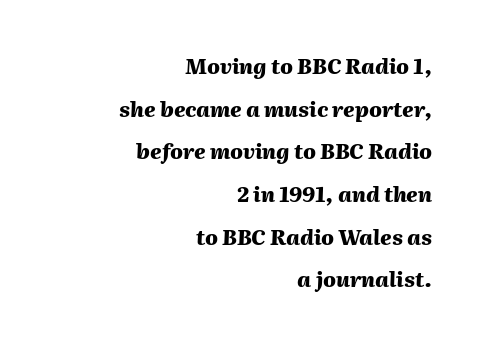
The vertical gap from one line to the next is large. Summary of weight: heavy, a full bold. Characters follow at the spacing the type designer built in. These lines are set flush right with a ragged left edge.
